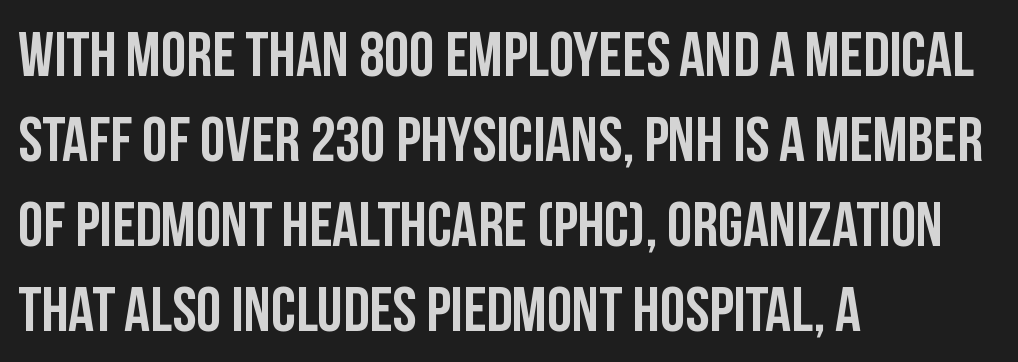
The image shows 64 px condensed sans-serif type, upright; set left-aligned, normal line spacing (1.33x), normal letter spacing, not underlined; low stroke contrast and a large x-height.
